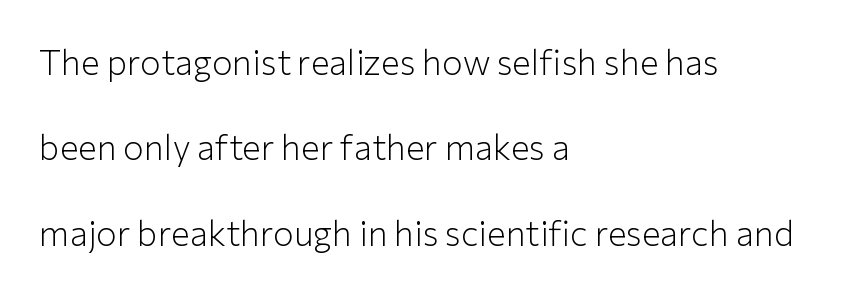
{"serif": "no", "italic": "no", "bold": "no", "weight": "light", "width": "normal", "stroke_contrast": "low", "x_height": "medium", "monospaced": "no", "underline": "no", "align": "left", "line_spacing": "loose", "line_spacing_ratio": 2.44, "letter_spacing": "normal", "letter_spacing_em": 0.0, "glyph_px": 35}
